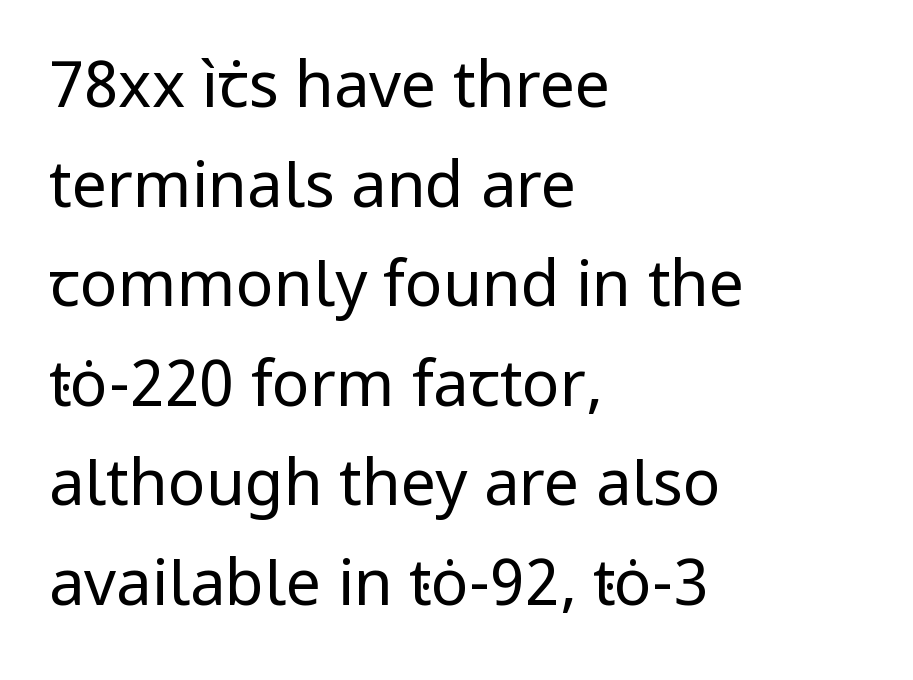
The image shows 63 px regular-weight sans-serif type, upright; set left-aligned, normal line spacing (1.58x), normal letter spacing, not underlined; low stroke contrast and a medium x-height.
